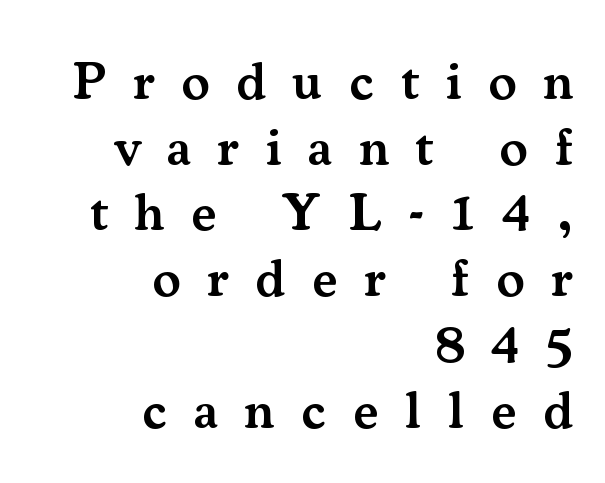
{"serif": "yes", "italic": "no", "bold": "semi", "weight": "semibold", "width": "normal", "stroke_contrast": "medium", "x_height": "small", "monospaced": "no", "underline": "no", "align": "right", "line_spacing_ratio": 1.24, "letter_spacing": "wide", "letter_spacing_em": 0.5, "glyph_px": 53}
